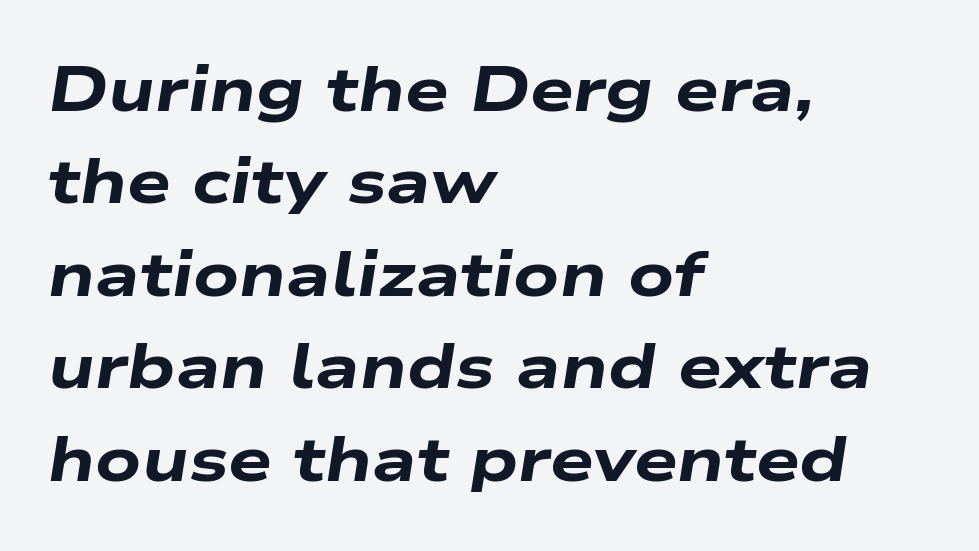
Q: Is the text bold? A: Yes.
Q: Is the text italic (slanted)? A: Yes, it leans right by about 9 degrees.
Q: Is the text underlined? A: No.
Q: How is the paragraph aligned? A: Left-aligned.
Q: Is the spacing between letters normal or unusually wide? A: Normal.
Q: Is the spacing between lines tight, normal or loose? A: Normal.
Q: Width (condensed, normal, or wide)? A: Wide.
Q: Stroke contrast? A: Low.
Q: x-height? A: Medium.
Q: Monospaced? A: No.
